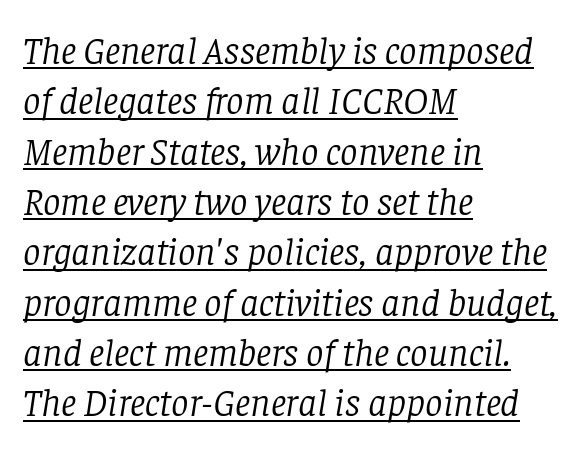
{"serif": "yes", "italic": "yes", "lean": "right", "slant_degrees": 8, "bold": "no", "weight": "light", "width": "normal", "stroke_contrast": "low", "x_height": "large", "monospaced": "no", "underline": "yes", "align": "left", "line_spacing": "normal", "line_spacing_ratio": 1.29, "letter_spacing": "normal", "letter_spacing_em": 0.0, "glyph_px": 39}
